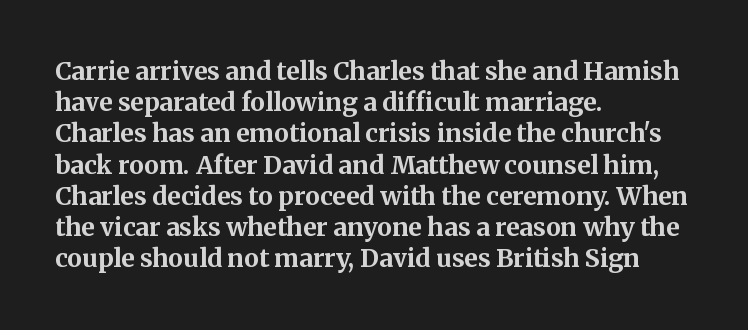
Q: Is the text bold? A: Yes.
Q: Is the text italic (slanted)? A: No, it is upright.
Q: Is the text underlined? A: No.
Q: How is the paragraph aligned? A: Left-aligned.
Q: Is the spacing between letters normal or unusually wide? A: Normal.
Q: Is the spacing between lines tight, normal or loose? A: Normal.
